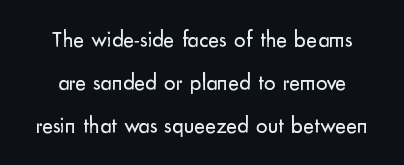
{"italic": "no", "bold": "no", "underline": "no", "align": "center", "line_spacing_ratio": 1.87, "letter_spacing": "normal", "letter_spacing_em": 0.0, "glyph_px": 23}
